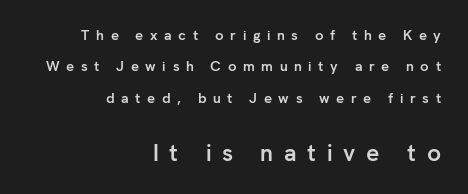
{"italic": "no", "bold": "yes", "underline": "no", "align": "right", "line_spacing": "loose", "line_spacing_ratio": 2.25, "letter_spacing": "wide", "letter_spacing_em": 0.47, "larger_block": "second", "size_ratio": 1.64, "glyph_px": 23}
